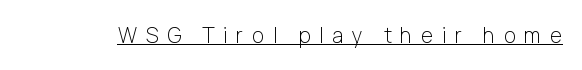
Does a line run under the words? Yes, clearly. Display-style spreading of the glyphs; the letterfit is very open. No extra ink here — the face is not bold. Rendered with straight, roman letterforms.
